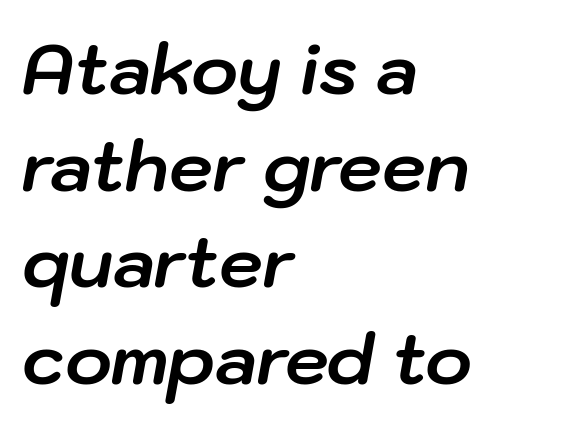
{"italic": "yes", "lean": "right", "slant_degrees": 10, "bold": "yes", "weight": "bold", "width": "normal", "stroke_contrast": "low", "x_height": "medium", "monospaced": "no", "underline": "no", "align": "left", "line_spacing": "normal", "line_spacing_ratio": 1.38, "letter_spacing": "normal", "letter_spacing_em": 0.0, "glyph_px": 70}
